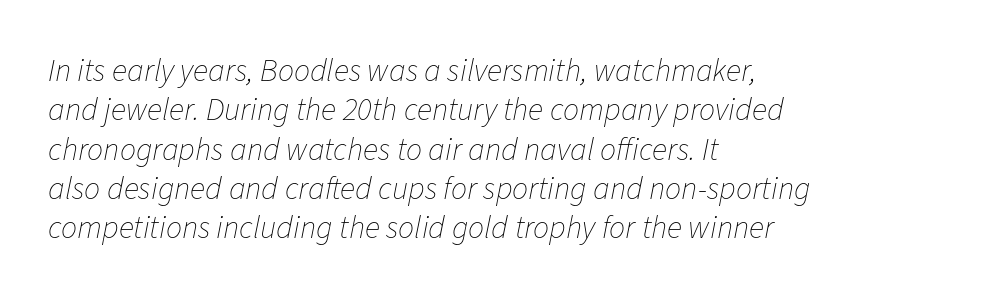
The image shows 32 px thin type, italic (leaning right); set left-aligned, line spacing 1.23x, normal letter spacing, not underlined; low stroke contrast and a medium x-height.
